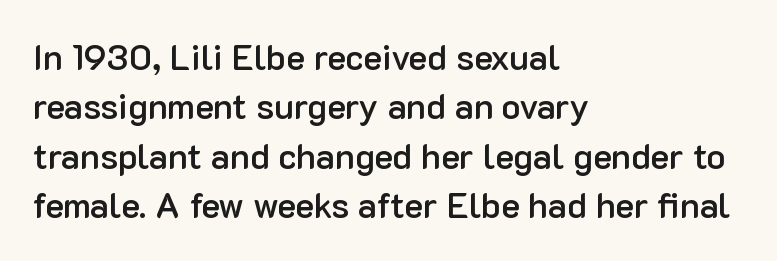
{"serif": "no", "italic": "no", "bold": "semi", "weight": "semibold", "width": "normal", "stroke_contrast": "low", "x_height": "medium", "monospaced": "no", "underline": "no", "align": "left", "line_spacing": "normal", "line_spacing_ratio": 1.41, "letter_spacing": "normal", "letter_spacing_em": 0.0, "glyph_px": 35}
